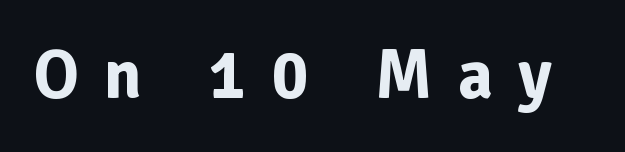
{"serif": "no", "italic": "no", "bold": "yes", "weight": "bold", "width": "normal", "stroke_contrast": "low", "x_height": "medium", "monospaced": "no", "underline": "no", "letter_spacing": "wide", "letter_spacing_em": 0.37, "glyph_px": 69}
